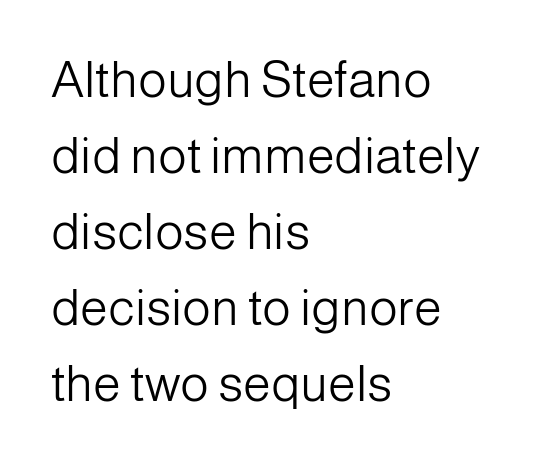
{"serif": "no", "italic": "no", "bold": "no", "weight": "light", "width": "normal", "stroke_contrast": "low", "x_height": "medium", "monospaced": "no", "underline": "no", "align": "left", "line_spacing": "normal", "line_spacing_ratio": 1.52, "letter_spacing": "normal", "letter_spacing_em": 0.0, "glyph_px": 50}
